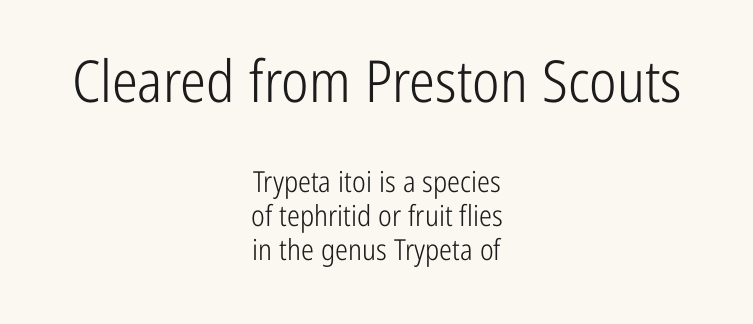
Q: Is the text bold? A: No.
Q: Is the text italic (slanted)? A: No, it is upright.
Q: Is the typeface a serif or a sans-serif typeface? A: Sans-serif.
Q: Is the text underlined? A: No.
Q: How is the paragraph aligned? A: Centered.
Q: Is the spacing between letters normal or unusually wide? A: Normal.
Q: Which block of text is set in a larger size, the first (top) or the second (bottom)? A: The first (top) one.
Q: Width (condensed, normal, or wide)? A: Condensed.
Q: Stroke contrast? A: Low.
Q: x-height? A: Medium.
Q: Monospaced? A: No.
